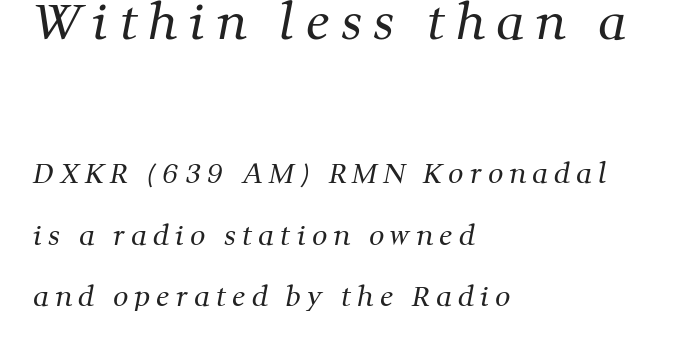
Leading is clearly above the norm, producing a sparse column. Counters stay open thanks to moderate or lighter strokes. Each word looks stretched out because of the extra space between its letters. Is this a fixed-width face? No — the glyphs have proportional, varying widths. Old-style or modern, the face here clearly has serifs. These lines are set flush left with a ragged right edge.
